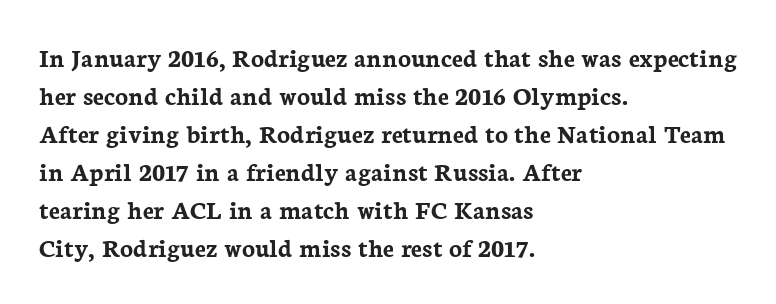
The image shows 27 px bold type, upright; set left-aligned, normal line spacing (1.41x), normal letter spacing, not underlined.
